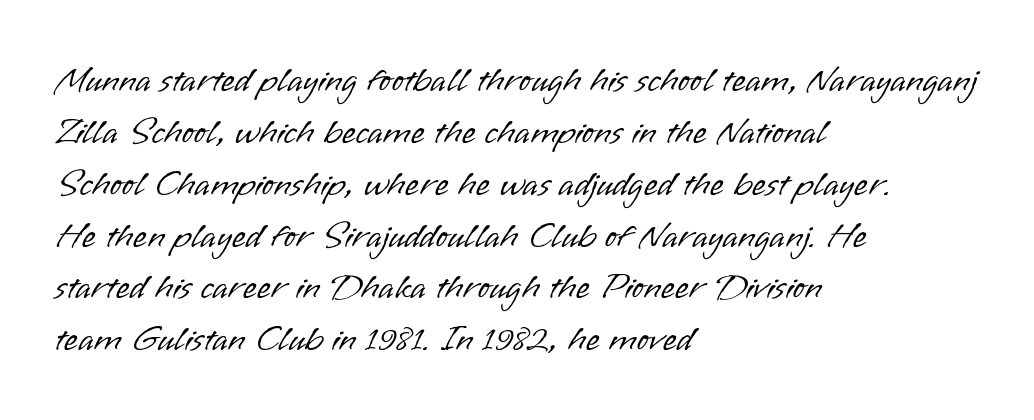
{"serif": "no", "bold": "no", "weight": "light", "width": "normal", "stroke_contrast": "low", "x_height": "small", "monospaced": "no", "underline": "no", "align": "left", "line_spacing": "normal", "line_spacing_ratio": 1.44, "letter_spacing": "normal", "letter_spacing_em": 0.0, "glyph_px": 36}
